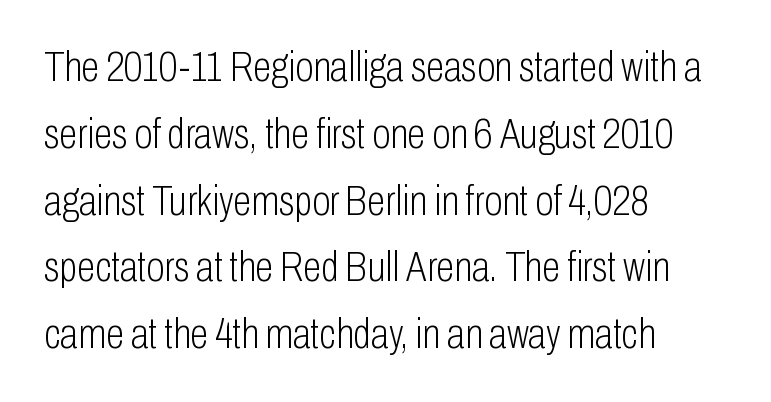
The text block is weighted toward the left margin, trailing off unevenly rightward. The face used here is proportionally spaced, like ordinary book or web type. A roman cut, with each character standing at attention. Compared with a typical body face, this is equally light or lighter still. Underline: absent.
